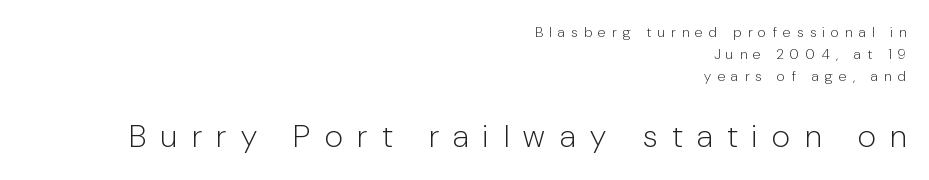
The image shows 32 px light, condensed sans-serif type, upright; set right-aligned, normal line spacing (1.57x), unusually wide letter spacing (+0.47 em), not underlined; the second (bottom) block is 2.29x larger; low stroke contrast and a medium x-height.
